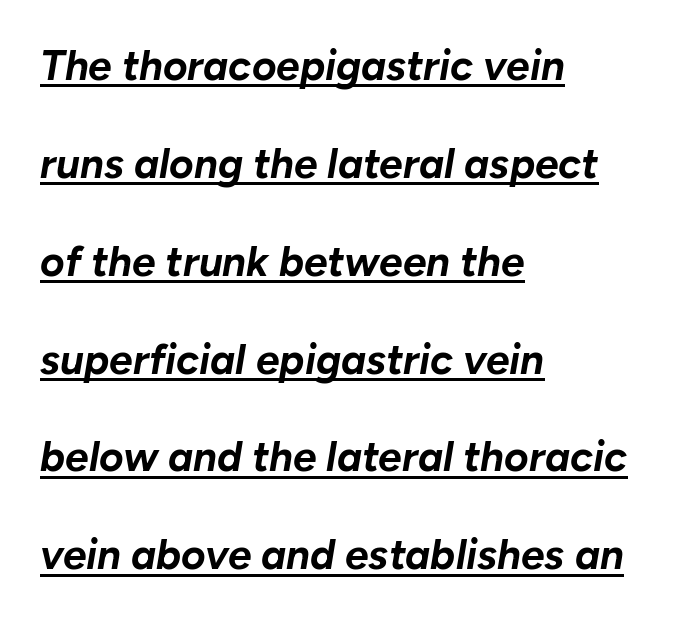
The tracking reads as untouched default to a designer's eye. Airy leading. In terms of posture, this sample is oblique. In CSS terms this would be text-align: left. The rendered words wear a rule along their underside.
